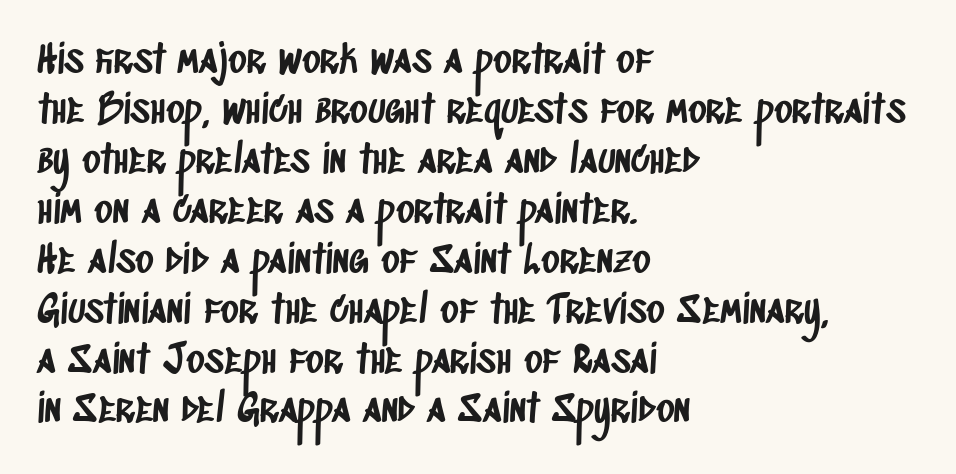
The image shows 39 px condensed sans-serif type; set left-aligned, normal line spacing (1.28x), normal letter spacing, not underlined; low stroke contrast and a large x-height.
